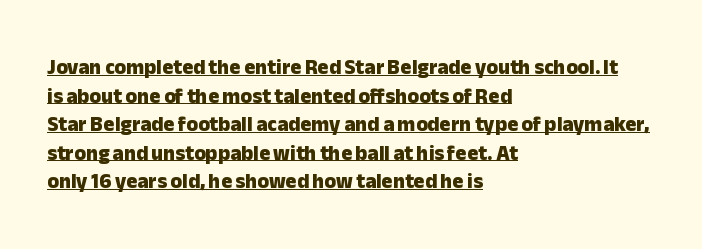
Q: Is the text bold? A: Yes.
Q: Is the text italic (slanted)? A: No, it is upright.
Q: Is the text underlined? A: Yes.
Q: How is the paragraph aligned? A: Left-aligned.
Q: Is the spacing between letters normal or unusually wide? A: Normal.
Q: Is the spacing between lines tight, normal or loose? A: Normal.
